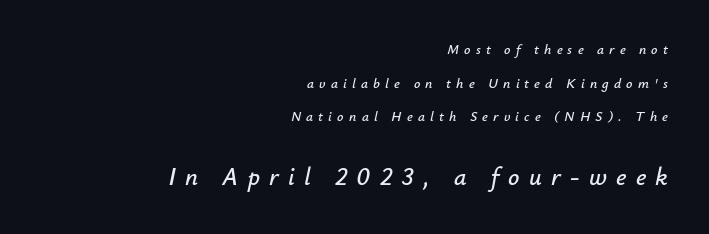
{"italic": "yes", "lean": "right", "slant_degrees": 12, "underline": "no", "align": "right", "line_spacing": "loose", "line_spacing_ratio": 2.4, "letter_spacing": "wide", "letter_spacing_em": 0.37, "larger_block": "second", "size_ratio": 1.79, "glyph_px": 25}
